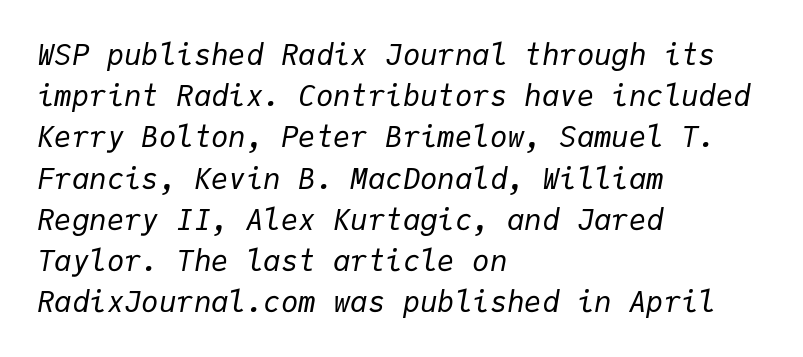
The image shows 29 px regular-weight type, italic (leaning right), monospaced; set left-aligned, normal line spacing (1.42x), normal letter spacing, not underlined; low stroke contrast and a medium x-height.
